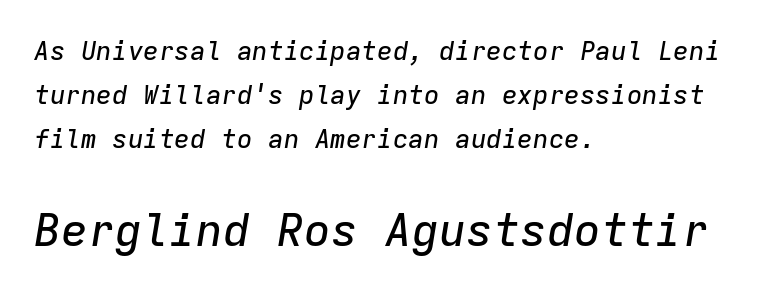
The image shows 45 px text type, italic (leaning right), monospaced; set left-aligned, normal line spacing (1.69x), normal letter spacing, not underlined; the second (bottom) block is 1.73x larger; low stroke contrast and a medium x-height.
